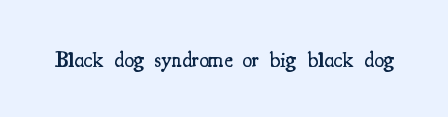
The image shows 22 px text type, upright; set normal letter spacing, not underlined.
